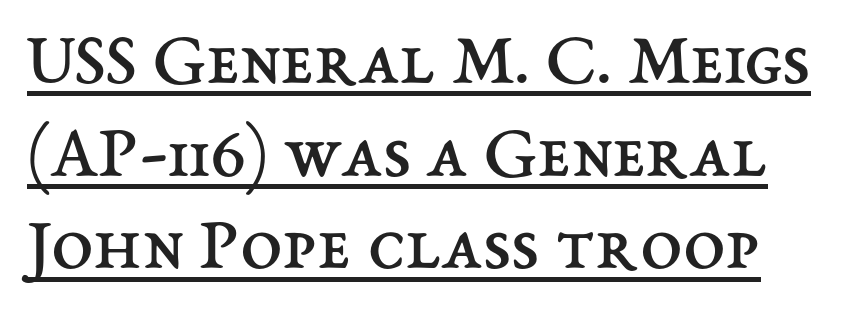
Q: Is the text bold? A: No.
Q: Is the text italic (slanted)? A: No, it is upright.
Q: Is the text underlined? A: Yes.
Q: Is the spacing between letters normal or unusually wide? A: Normal.
Q: Width (condensed, normal, or wide)? A: Normal.
Q: Stroke contrast? A: Medium.
Q: x-height? A: Medium.
Q: Monospaced? A: No.
